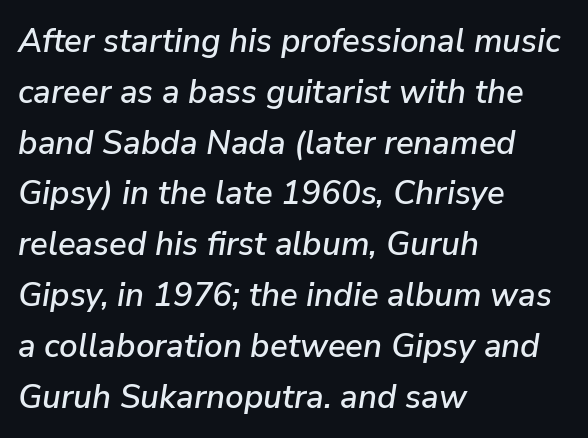
The image shows 33 px text type, italic (leaning right); set left-aligned, normal line spacing (1.54x), normal letter spacing, not underlined; low stroke contrast and a medium x-height.
